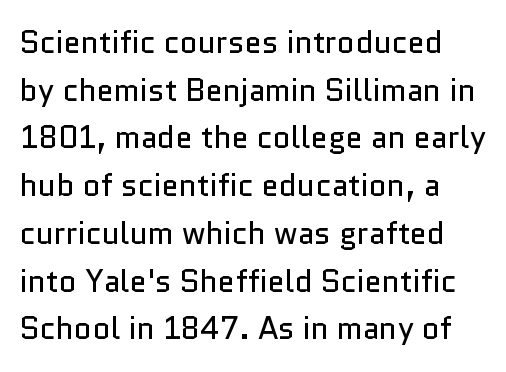
The image shows 31 px regular-weight sans-serif type, upright; set normal line spacing (1.54x), normal letter spacing, not underlined; low stroke contrast and a medium x-height.
